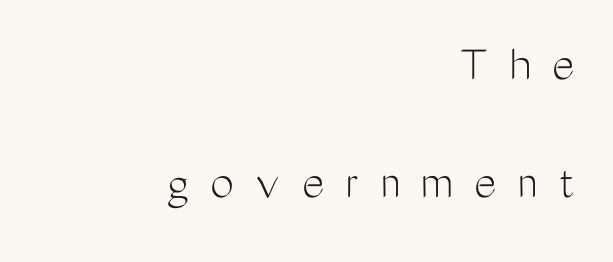
Q: Is the text bold? A: No.
Q: Is the text italic (slanted)? A: No, it is upright.
Q: Is the typeface a serif or a sans-serif typeface? A: Sans-serif.
Q: Is the text underlined? A: No.
Q: How is the paragraph aligned? A: Right-aligned.
Q: Is the spacing between letters normal or unusually wide? A: Unusually wide.
Q: Is the spacing between lines tight, normal or loose? A: Loose.
Q: Width (condensed, normal, or wide)? A: Condensed.
Q: Stroke contrast? A: Medium.
Q: x-height? A: Medium.
Q: Monospaced? A: No.
